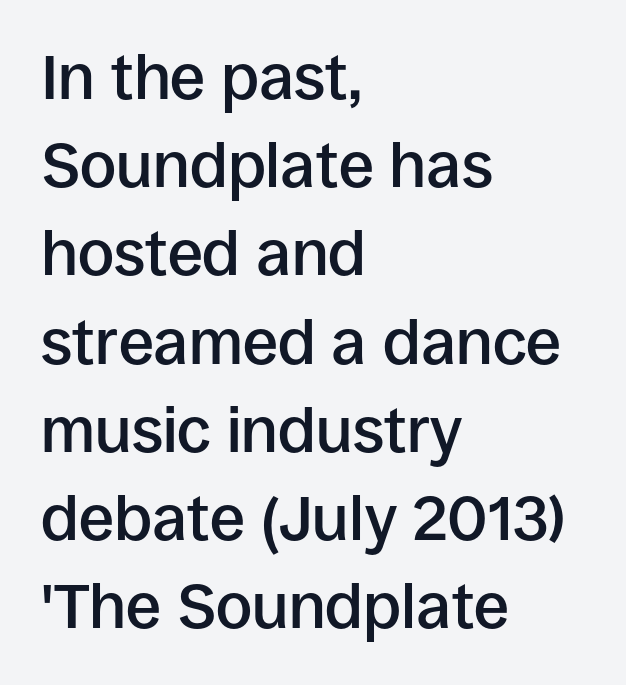
The image shows 63 px semibold sans-serif type, upright; set left-aligned, normal line spacing (1.4x), normal letter spacing, not underlined; low stroke contrast and a large x-height.
